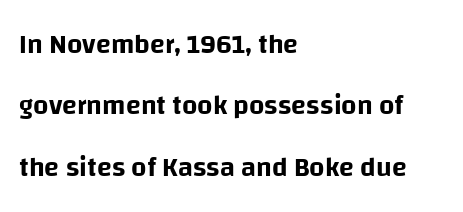
The image shows 27 px text type, upright; set left-aligned, loose line spacing (2.27x), normal letter spacing, not underlined.
